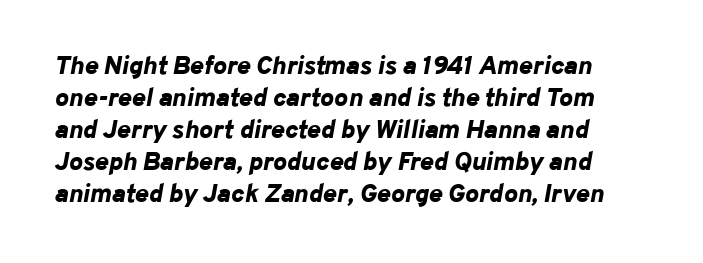
{"italic": "yes", "lean": "right", "slant_degrees": 10, "bold": "yes", "underline": "no", "align": "left", "line_spacing_ratio": 1.23, "letter_spacing": "normal", "letter_spacing_em": 0.0, "glyph_px": 26}
